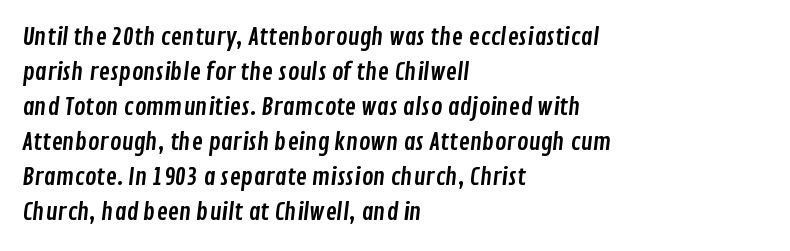
The image shows 24 px text type; set left-aligned, normal line spacing (1.46x), normal letter spacing, not underlined.
